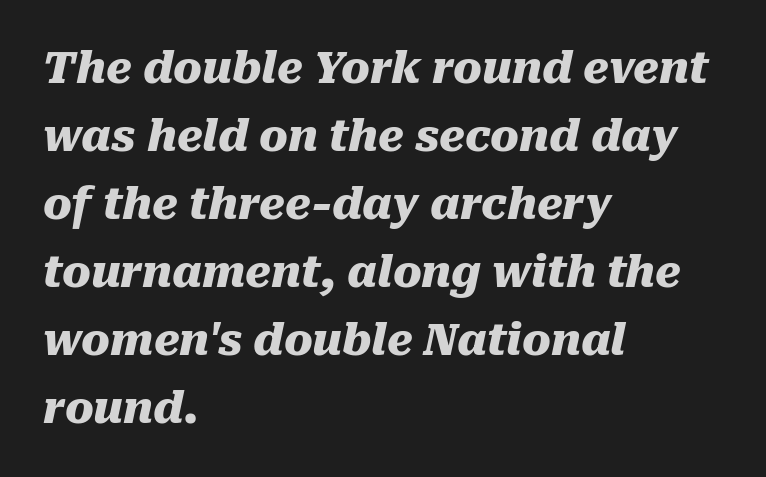
{"italic": "yes", "lean": "right", "slant_degrees": 10, "bold": "yes", "weight": "heavy", "width": "normal", "stroke_contrast": "medium", "x_height": "medium", "monospaced": "no", "underline": "no", "align": "left", "line_spacing": "normal", "line_spacing_ratio": 1.58, "letter_spacing": "normal", "letter_spacing_em": 0.0, "glyph_px": 43}
